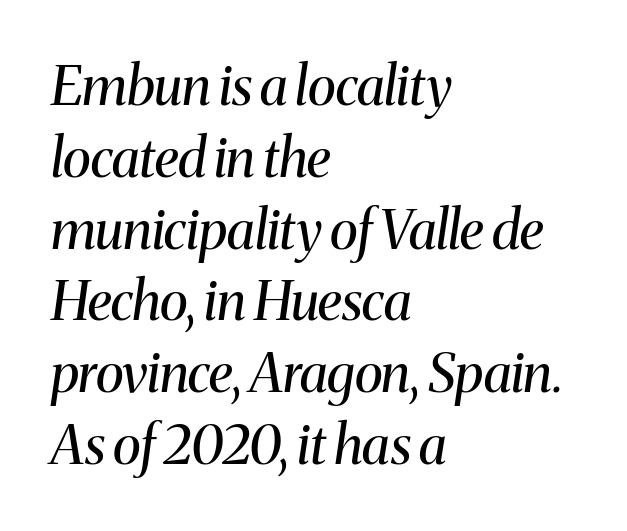
{"serif": "yes", "italic": "yes", "lean": "right", "slant_degrees": 8, "bold": "no", "weight": "regular", "width": "normal", "stroke_contrast": "medium", "x_height": "medium", "monospaced": "no", "underline": "no", "align": "left", "line_spacing": "normal", "line_spacing_ratio": 1.33, "letter_spacing": "normal", "letter_spacing_em": 0.0, "glyph_px": 54}
